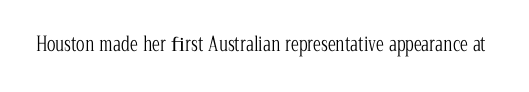
Q: Is the text bold? A: No.
Q: Is the text italic (slanted)? A: No, it is upright.
Q: Is the text underlined? A: No.
Q: Is the spacing between letters normal or unusually wide? A: Normal.
